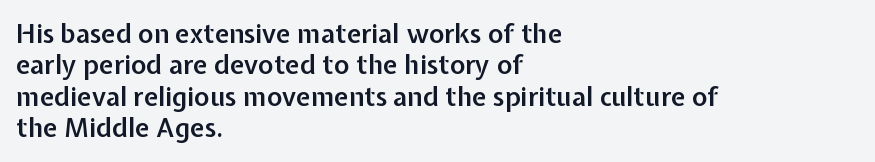
Here the glyphs are tracked normally, forming tight word shapes. Posture: vertical. Quick note: underline off. In CSS terms this would be text-align: left. This is moderately heavy type, rendered in semibold.
